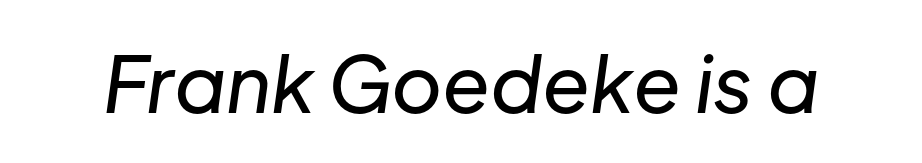
The image shows 78 px text type, italic (leaning right); set normal letter spacing, not underlined; low stroke contrast and a medium x-height.
